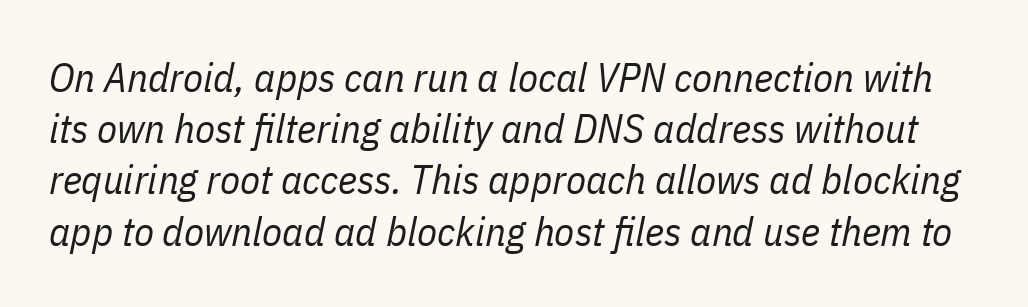
Honestly, the row spacing looks completely unremarkable. The specimen omits any rule beneath the text block's lines. Do the characters align in a grid? No, the font is proportional. Short note: letters normally spaced.
